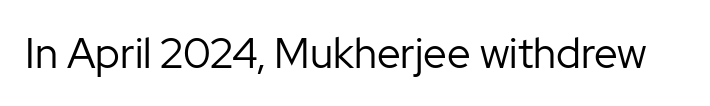
The image shows 42 px regular-weight sans-serif type, upright; set normal letter spacing, not underlined; low stroke contrast and a medium x-height.
